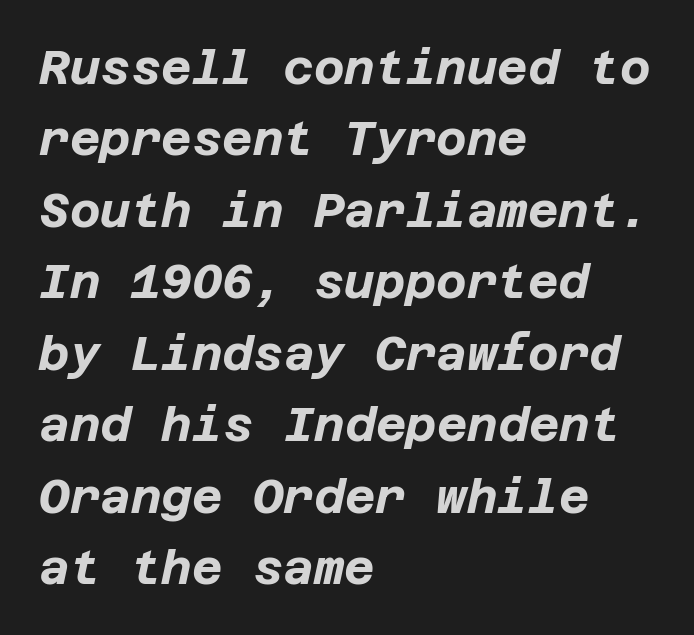
The image shows 47 px bold type, italic (leaning right); set left-aligned, normal line spacing (1.52x), normal letter spacing, not underlined; low stroke contrast and a large x-height.
